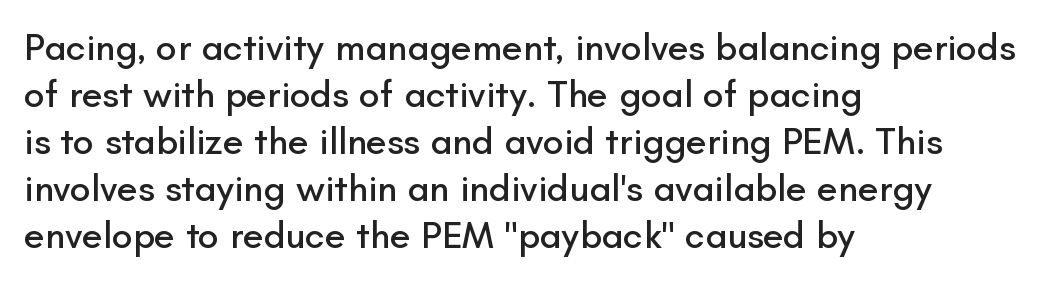
The image shows 38 px sans-serif type, upright; set left-aligned, line spacing 1.24x, normal letter spacing, not underlined; low stroke contrast and a small x-height.
